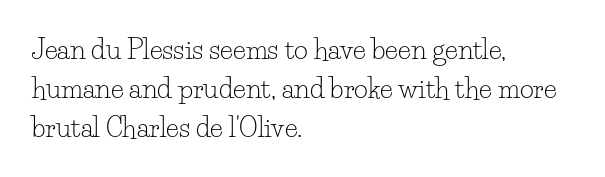
The image shows 27 px text type, upright; set left-aligned, normal line spacing (1.45x), normal letter spacing, not underlined.
